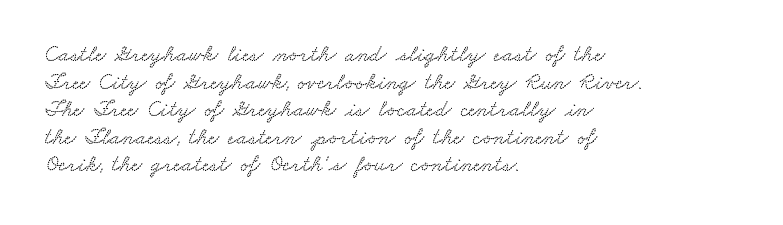
{"underline": "no", "align": "left", "line_spacing_ratio": 1.2, "letter_spacing": "normal", "letter_spacing_em": 0.0, "glyph_px": 23}
